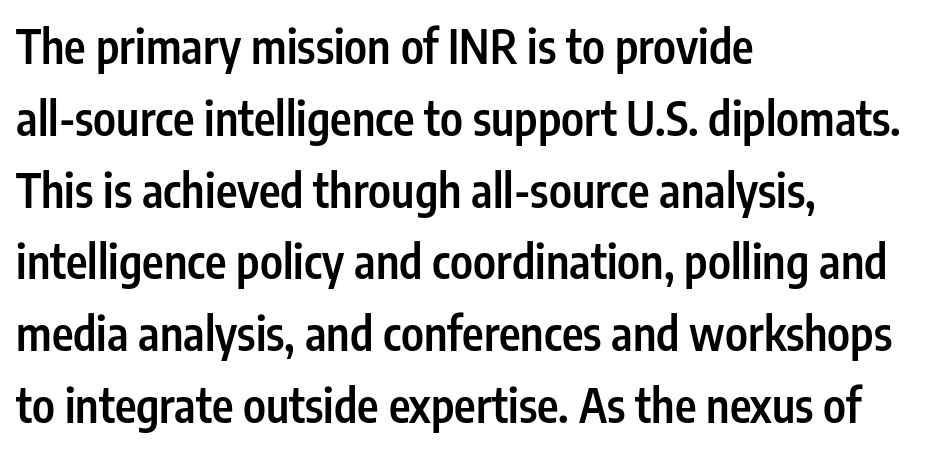
The image shows 46 px semibold, condensed sans-serif type, upright; set left-aligned, normal line spacing (1.56x), normal letter spacing, not underlined; low stroke contrast and a medium x-height.
